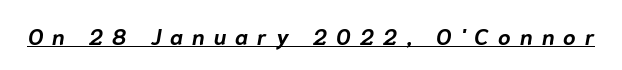
Between one letter and the next there's a generous, obvious gap. The lettering is marked with a stroke running underneath it. The whole block is typeset with a tilt. Strong, thick strokes mark this as bold type.
